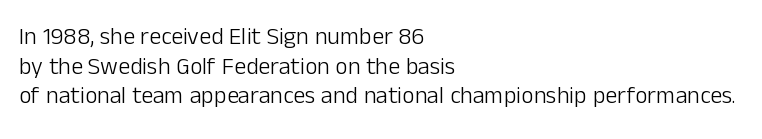
Q: Is the text bold? A: No.
Q: Is the text italic (slanted)? A: No, it is upright.
Q: Is the text underlined? A: No.
Q: How is the paragraph aligned? A: Left-aligned.
Q: Is the spacing between letters normal or unusually wide? A: Normal.
